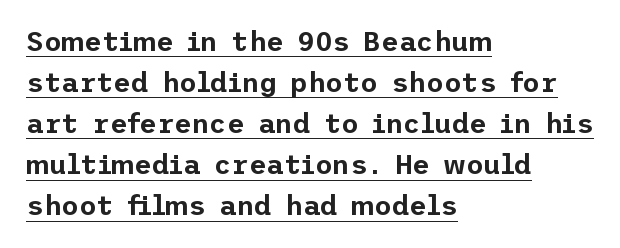
{"italic": "no", "underline": "yes", "align": "left", "line_spacing": "normal", "line_spacing_ratio": 1.52, "letter_spacing": "normal", "letter_spacing_em": 0.0, "glyph_px": 27}
